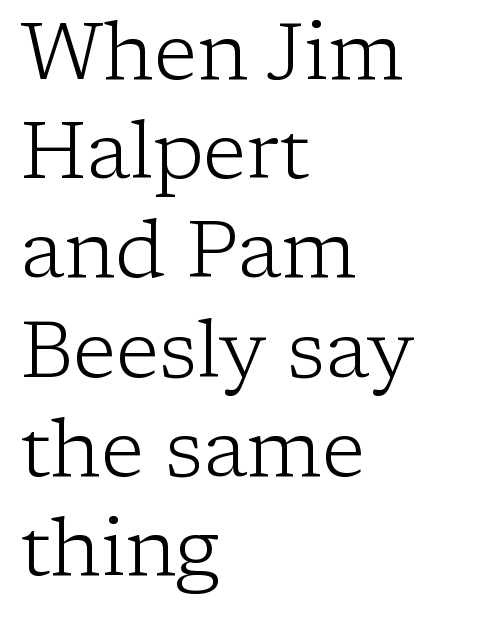
{"serif": "yes", "italic": "no", "bold": "no", "weight": "light", "width": "normal", "stroke_contrast": "low", "x_height": "medium", "monospaced": "no", "underline": "no", "align": "left", "line_spacing_ratio": 1.24, "letter_spacing": "normal", "letter_spacing_em": 0.0, "glyph_px": 80}
